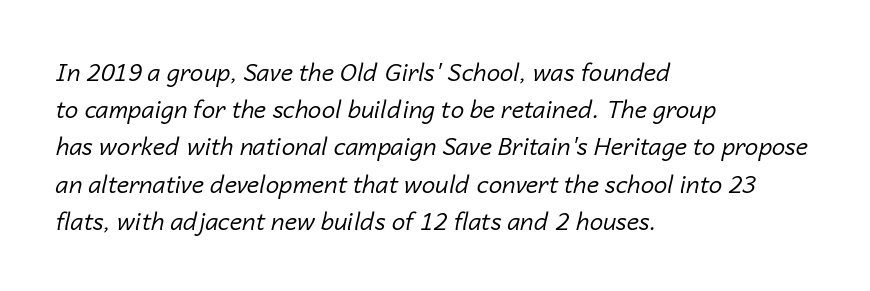
The passage shown is not bold in any degree. The tracking reads as untouched default to a designer's eye. Horizontally, the lines are justified to the leading edge only. Students, observe: this is what conventionally led text looks like.
